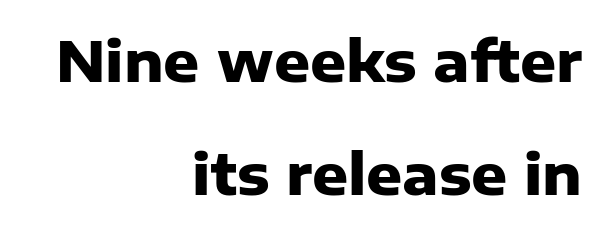
{"serif": "no", "italic": "no", "bold": "yes", "weight": "heavy", "width": "normal", "stroke_contrast": "low", "x_height": "medium", "monospaced": "no", "underline": "no", "align": "right", "line_spacing": "loose", "line_spacing_ratio": 2.02, "letter_spacing": "normal", "letter_spacing_em": 0.0, "glyph_px": 56}
